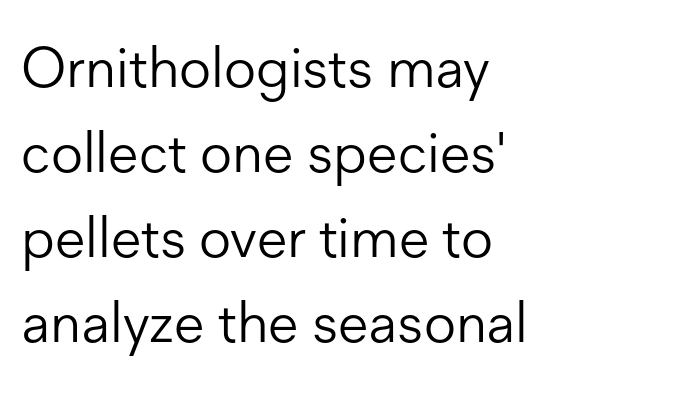
Each letter keeps its own natural width here, so spacing adapts to shape. Beneath every word, the page is bare. The vertical gap from one line to the next is medium. The paragraph has a hard left edge and a soft right edge. Nope, no serifs anywhere on these letters.
